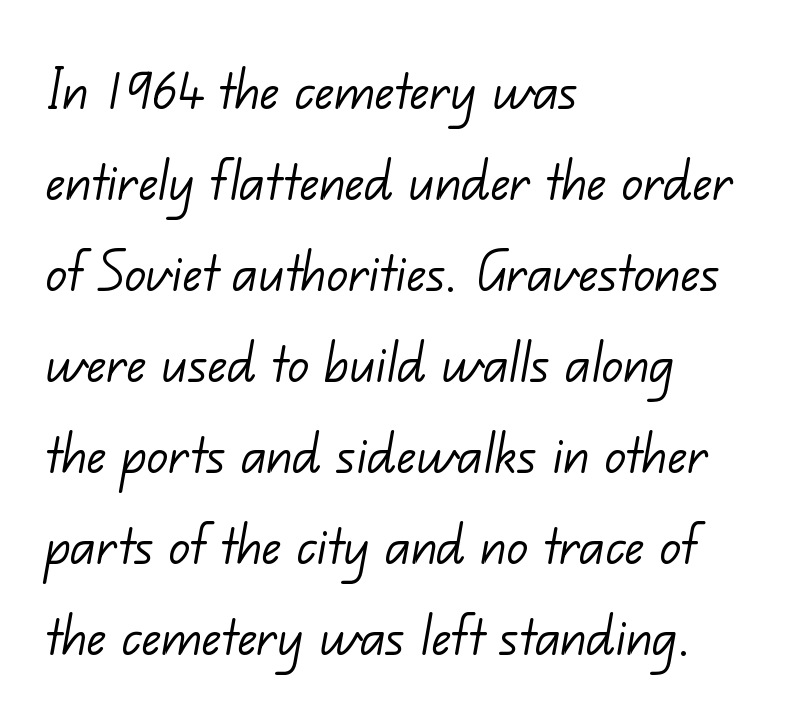
Leading: standard. Line starts are locked; line ends wander. Nobody touched the tracking dial on this one. The words here are not underlined.
